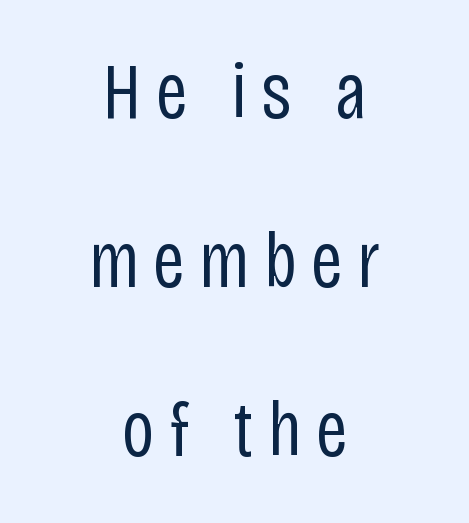
Q: Is the text bold? A: No.
Q: Is the text italic (slanted)? A: No, it is upright.
Q: Is the typeface a serif or a sans-serif typeface? A: Sans-serif.
Q: Is the text underlined? A: No.
Q: How is the paragraph aligned? A: Centered.
Q: Is the spacing between lines tight, normal or loose? A: Loose.
Q: Width (condensed, normal, or wide)? A: Condensed.
Q: Stroke contrast? A: Low.
Q: x-height? A: Large.
Q: Monospaced? A: No.
